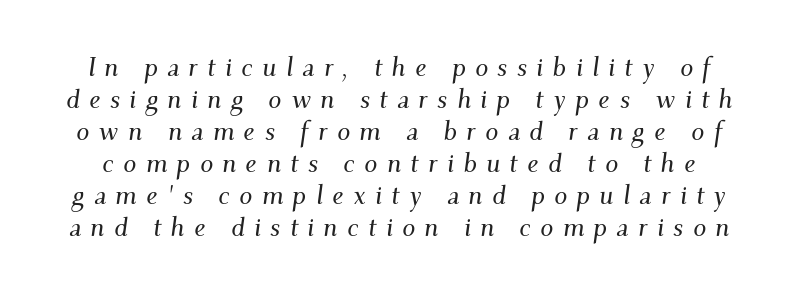
Q: Is the text italic (slanted)? A: Yes, it leans right by about 9 degrees.
Q: Is the text underlined? A: No.
Q: Is the spacing between letters normal or unusually wide? A: Unusually wide.
